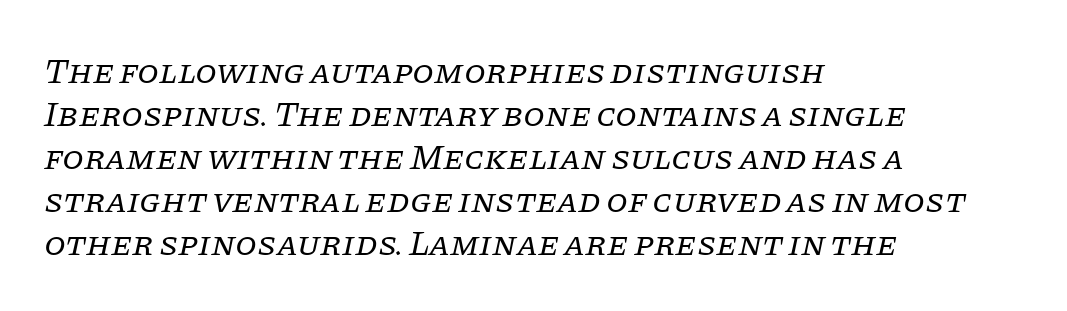
Q: Is the text bold? A: No.
Q: Is the text italic (slanted)? A: Yes, it leans right by about 11 degrees.
Q: Is the typeface a serif or a sans-serif typeface? A: Serif.
Q: Is the text underlined? A: No.
Q: How is the paragraph aligned? A: Left-aligned.
Q: Is the spacing between letters normal or unusually wide? A: Normal.
Q: Width (condensed, normal, or wide)? A: Normal.
Q: Stroke contrast? A: Low.
Q: x-height? A: Large.
Q: Monospaced? A: No.
